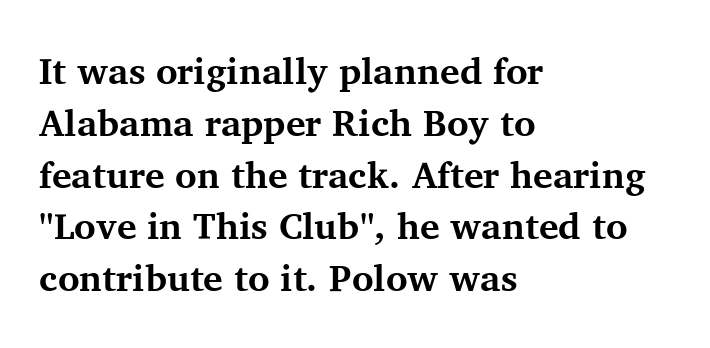
{"serif": "yes", "italic": "no", "bold": "yes", "weight": "bold", "width": "normal", "stroke_contrast": "medium", "x_height": "medium", "monospaced": "no", "underline": "no", "align": "left", "line_spacing": "normal", "line_spacing_ratio": 1.4, "letter_spacing": "normal", "letter_spacing_em": 0.0, "glyph_px": 37}
